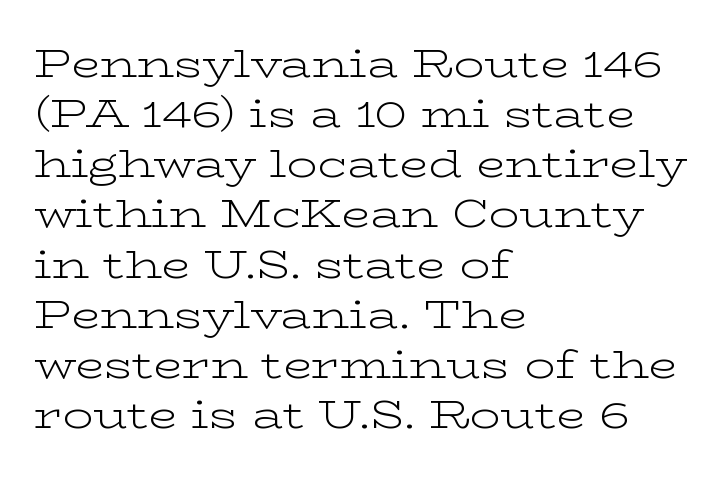
{"serif": "yes", "italic": "no", "bold": "no", "weight": "light", "width": "wide", "stroke_contrast": "low", "x_height": "medium", "monospaced": "no", "underline": "no", "align": "left", "line_spacing": "normal", "line_spacing_ratio": 1.32, "letter_spacing": "normal", "letter_spacing_em": 0.0, "glyph_px": 38}
